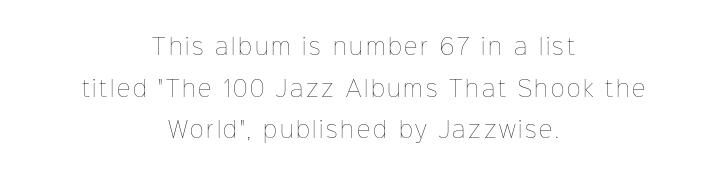
Whoever set this chose breathing room over compactness in the vertical rhythm. The strokes carry an ordinary text weight at most. The area under the type is left untouched. The typography opts for an upright posture over an oblique one. Every row of glyphs is offset so its center matches the block's center.
